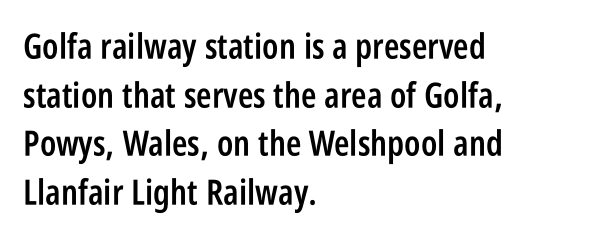
Tall strokes in this sample are plumb rather than angled. Visually the block forms a straight wall on the left and a jagged coastline on the right. Reading down the column, the eye jumps a familiar distance to each next line. Honestly, there is no underline to notice here at all. The characters look somewhat weighty, a semibold short of true bold. Each word holds together tightly as a unit, with standard inter-letter gaps.
